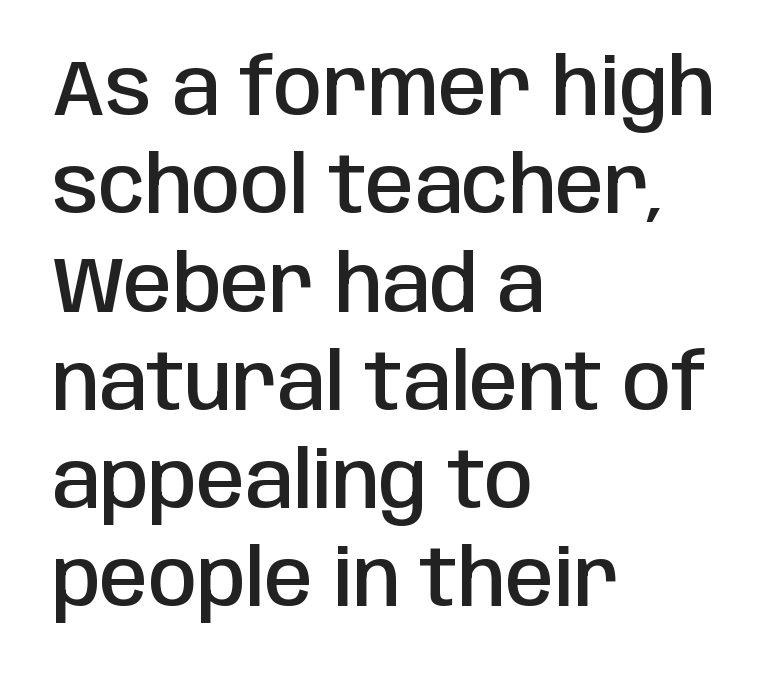
The characters look somewhat weighty, a semibold short of true bold. Does the copy run flush right? No — it runs flush left. No extra tracking has been applied to these lines. Nothing sits at the stroke ends, so this counts as sans-serif.
